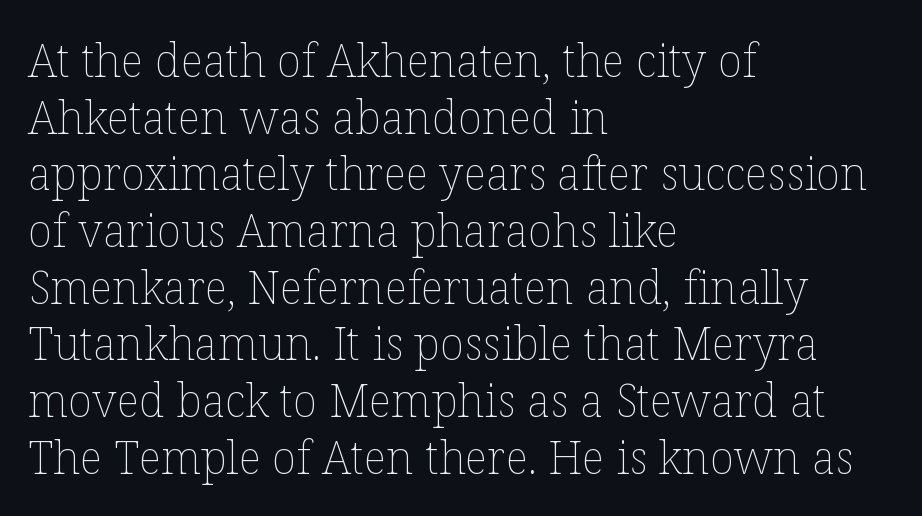
The image shows 45 px thin type, upright; set left-aligned, normal line spacing (1.26x), normal letter spacing, not underlined; low stroke contrast and a medium x-height.
